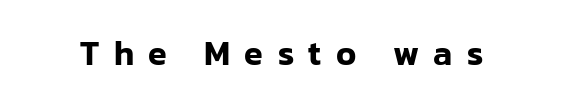
Posture: straight, roman, zero tilt. To sum up the face: it is a sans, with no serifs. What stands out about the letter spacing? Its width — letters are far apart. The area under the type is left untouched.
